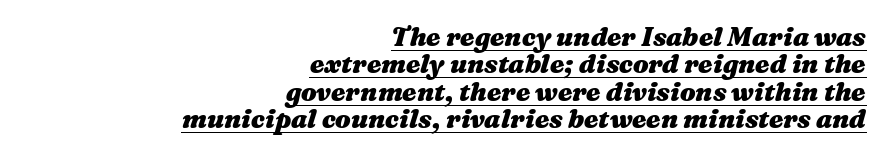
The image shows 26 px bold type, italic (leaning right); set right-aligned, tight line spacing (1.05x), normal letter spacing, underlined.
